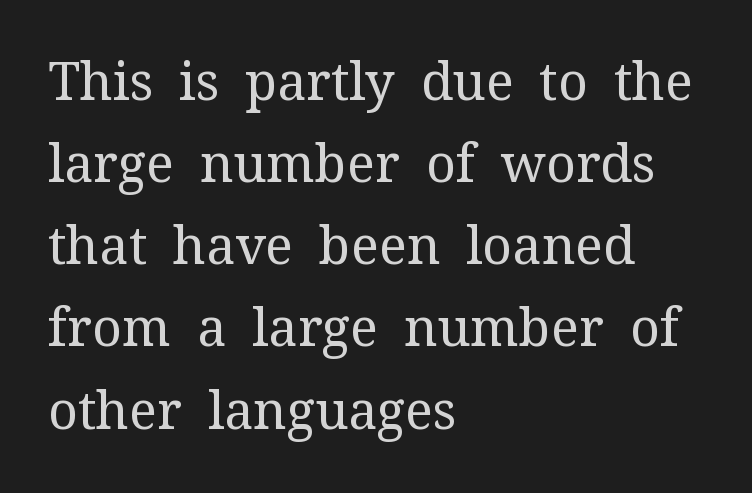
{"serif": "yes", "italic": "no", "bold": "no", "weight": "regular", "width": "normal", "stroke_contrast": "medium", "x_height": "medium", "monospaced": "no", "underline": "no", "align": "left", "line_spacing": "normal", "line_spacing_ratio": 1.58, "letter_spacing": "normal", "letter_spacing_em": 0.0, "glyph_px": 52}
